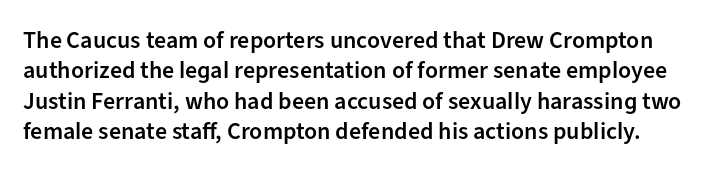
The lettering stays uniformly vertical, giving the passage a roman look. The gap between lines stays unmarked. Students, note that the glyphs here touch the page at normal intervals. How heavy is the stroke? Medium-heavy — a semibold, shy of bold.
